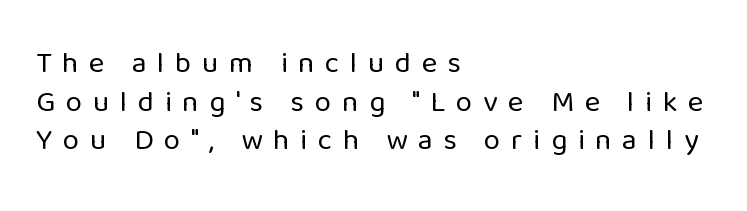
{"serif": "no", "italic": "no", "bold": "no", "weight": "regular", "width": "normal", "stroke_contrast": "low", "x_height": "medium", "monospaced": "no", "underline": "no", "align": "left", "line_spacing": "normal", "line_spacing_ratio": 1.29, "letter_spacing": "wide", "letter_spacing_em": 0.35, "glyph_px": 30}
